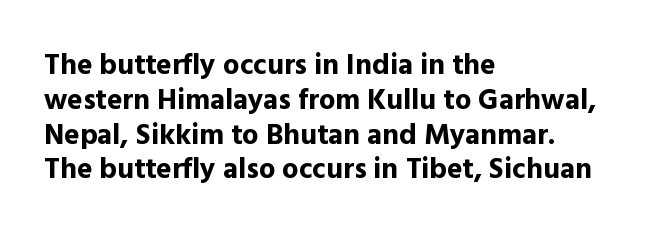
{"serif": "no", "italic": "no", "bold": "yes", "weight": "bold", "width": "normal", "x_height": "medium", "monospaced": "no", "underline": "no", "align": "left", "line_spacing_ratio": 1.2, "letter_spacing": "normal", "letter_spacing_em": 0.0, "glyph_px": 29}
